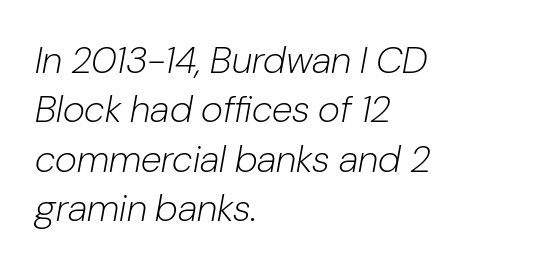
This reads as an unemphasized weight, regular at the heaviest. A typesetter would call this proportional, since set widths differ per character. Quick note: italic. Leading: standard. Clear beneath every line of the passage.
